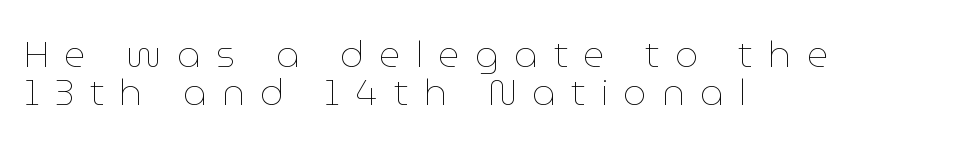
Q: Is the text bold? A: No.
Q: Is the text italic (slanted)? A: No, it is upright.
Q: Is the text underlined? A: No.
Q: How is the paragraph aligned? A: Left-aligned.
Q: Is the spacing between letters normal or unusually wide? A: Unusually wide.
Q: Is the spacing between lines tight, normal or loose? A: Tight.
Q: Width (condensed, normal, or wide)? A: Normal.
Q: Stroke contrast? A: Low.
Q: x-height? A: Medium.
Q: Monospaced? A: No.
